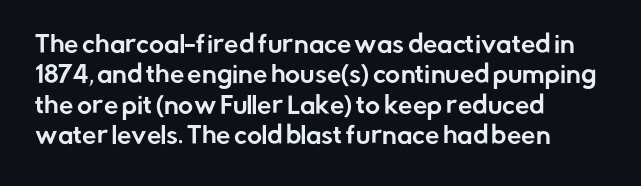
Q: Is the text italic (slanted)? A: No, it is upright.
Q: Is the text underlined? A: No.
Q: How is the paragraph aligned? A: Left-aligned.
Q: Is the spacing between letters normal or unusually wide? A: Normal.
Q: Is the spacing between lines tight, normal or loose? A: Normal.
